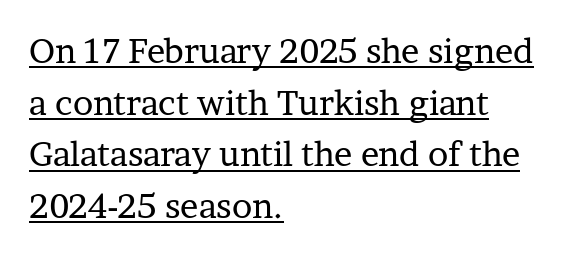
Q: Is the text bold? A: No.
Q: Is the text italic (slanted)? A: No, it is upright.
Q: Is the typeface a serif or a sans-serif typeface? A: Serif.
Q: Is the text underlined? A: Yes.
Q: How is the paragraph aligned? A: Left-aligned.
Q: Is the spacing between letters normal or unusually wide? A: Normal.
Q: Is the spacing between lines tight, normal or loose? A: Normal.
Q: Width (condensed, normal, or wide)? A: Normal.
Q: Stroke contrast? A: Low.
Q: x-height? A: Medium.
Q: Monospaced? A: No.
